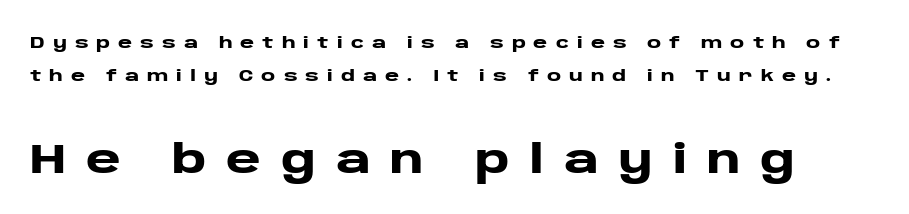
Each glyph is drawn with heavy, bold strokes. Do the characters align in a grid? No, the font is proportional. The glyphs are unaccompanied by any horizontal stroke below them. If you squint, the bottom block still reads clearly — it's the larger of the two.
